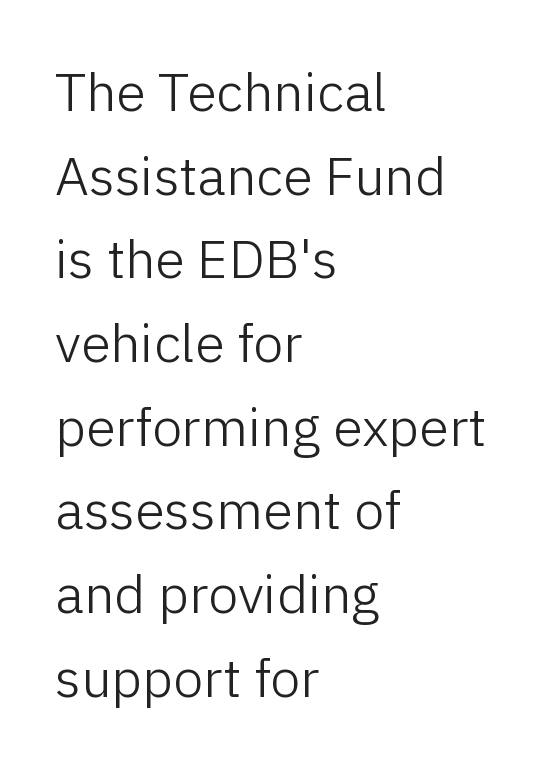
Ink coverage per letter is moderate at most. Each row of text sits above clean, open space. Leading matches the norm, producing a regular column. One-word summary of the alignment: left. Note the varied advance widths — an 'i' is clearly narrower than an 'm'. Posture: upright roman.
